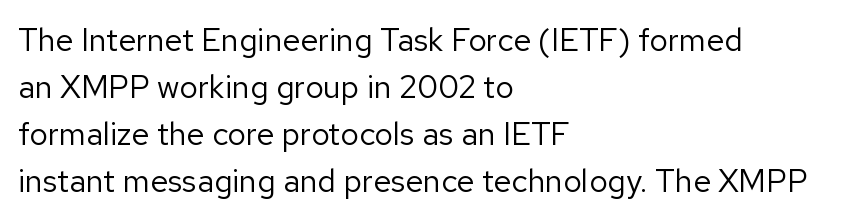
You could call the tracking neutral — neither tight nor loose. Weight: in the light-to-regular range. Horizontal bands of white between lines are of average thickness. Every stem runs plumb, perpendicular to the baseline. Varying glyph widths throughout — classic text-font behaviour. In terms of letterform style, serifs are entirely absent.
